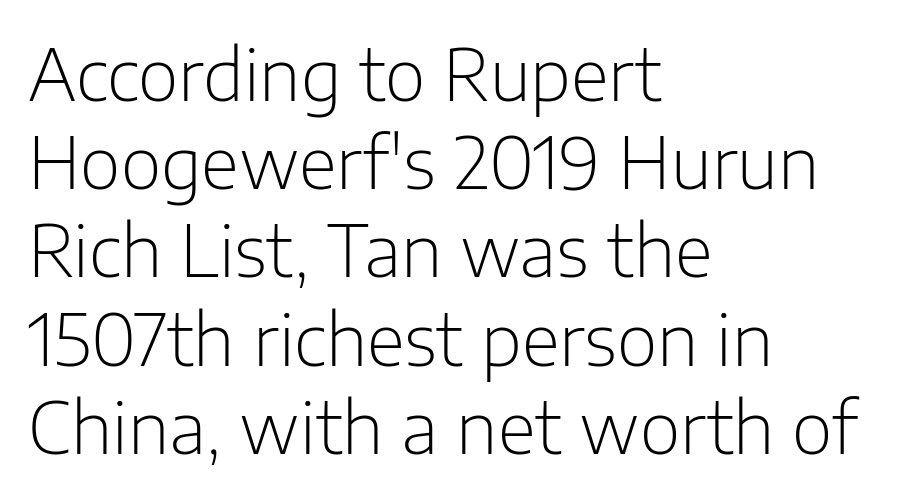
The passage shown is typeset with a sans-serif family. These lines are rendered in a variable-pitch font. Check under the words: just untouched page. These lines keep a tight, regular rhythm from letter to letter. Successive baselines arrive at the customary interval. This is not heavy type; no bold has been used.
